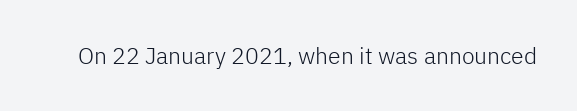
The image shows 23 px text type, upright; set normal letter spacing, not underlined.
